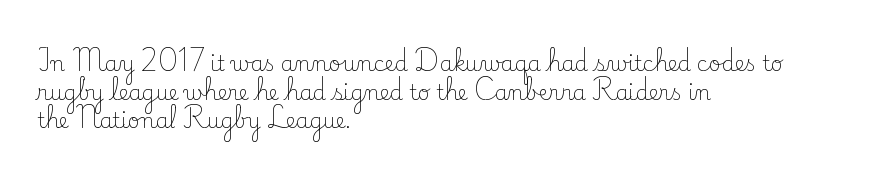
{"italic": "no", "bold": "no", "underline": "no", "align": "left", "line_spacing": "normal", "line_spacing_ratio": 1.36, "letter_spacing": "normal", "letter_spacing_em": 0.0, "glyph_px": 21}
